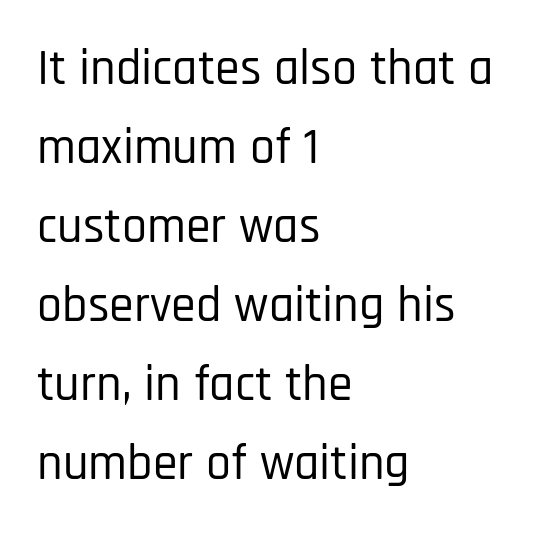
Q: Is the text italic (slanted)? A: No, it is upright.
Q: Is the typeface a serif or a sans-serif typeface? A: Sans-serif.
Q: Is the text underlined? A: No.
Q: How is the paragraph aligned? A: Left-aligned.
Q: Is the spacing between letters normal or unusually wide? A: Normal.
Q: Is the spacing between lines tight, normal or loose? A: Normal.
Q: Width (condensed, normal, or wide)? A: Condensed.
Q: Stroke contrast? A: Low.
Q: x-height? A: Large.
Q: Monospaced? A: No.
